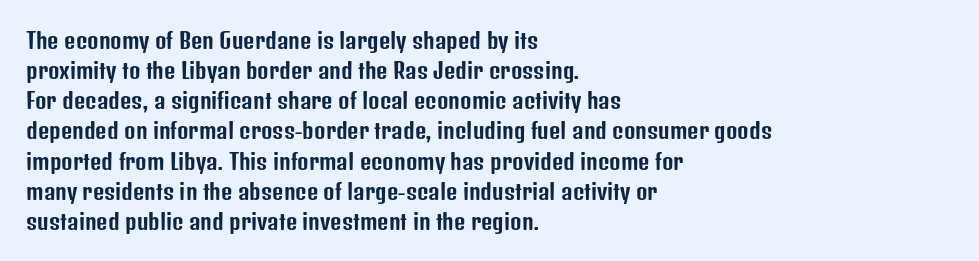
{"italic": "no", "underline": "no", "align": "left", "line_spacing": "normal", "line_spacing_ratio": 1.37, "letter_spacing": "normal", "letter_spacing_em": 0.0, "glyph_px": 22}
